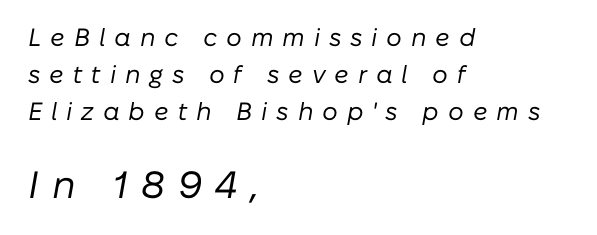
Q: Is the text bold? A: No.
Q: Is the text italic (slanted)? A: Yes, it leans right by about 10 degrees.
Q: Is the text underlined? A: No.
Q: How is the paragraph aligned? A: Left-aligned.
Q: Is the spacing between letters normal or unusually wide? A: Unusually wide.
Q: Is the spacing between lines tight, normal or loose? A: Normal.
Q: Which block of text is set in a larger size, the first (top) or the second (bottom)? A: The second (bottom) one.
Q: Width (condensed, normal, or wide)? A: Normal.
Q: Stroke contrast? A: Low.
Q: x-height? A: Medium.
Q: Monospaced? A: No.
